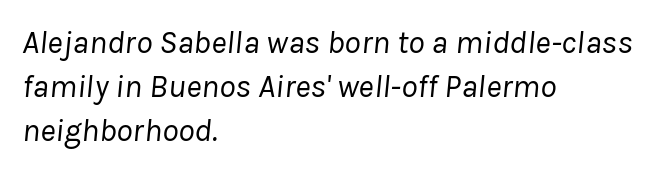
The image shows 33 px regular-weight type, italic (leaning right); set left-aligned, normal line spacing (1.33x), normal letter spacing, not underlined; low stroke contrast and a medium x-height.
